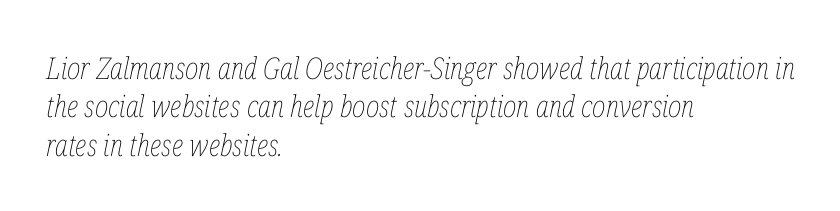
{"italic": "yes", "lean": "right", "slant_degrees": 12, "bold": "no", "weight": "thin", "width": "condensed", "stroke_contrast": "low", "x_height": "medium", "monospaced": "no", "underline": "no", "align": "left", "line_spacing": "normal", "line_spacing_ratio": 1.28, "letter_spacing": "normal", "letter_spacing_em": 0.0, "glyph_px": 30}
